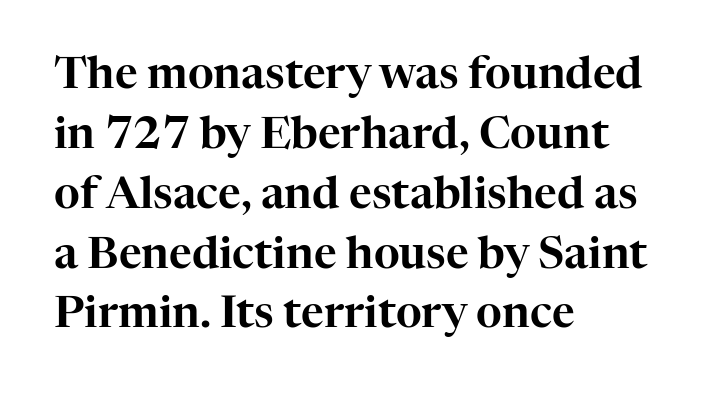
{"serif": "yes", "italic": "no", "width": "normal", "stroke_contrast": "high", "x_height": "medium", "monospaced": "no", "underline": "no", "align": "left", "line_spacing": "normal", "line_spacing_ratio": 1.36, "letter_spacing": "normal", "letter_spacing_em": 0.0, "glyph_px": 44}
